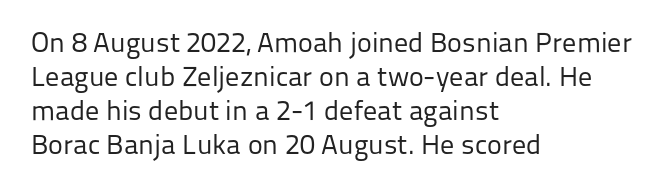
Tracking here is standard; glyphs follow each other at the usual distance. This rendering employs a face without finishing strokes, i.e., a sans-serif. Is the block centered? No — it sits flush against the left margin. Underlining? Definitely not there.
